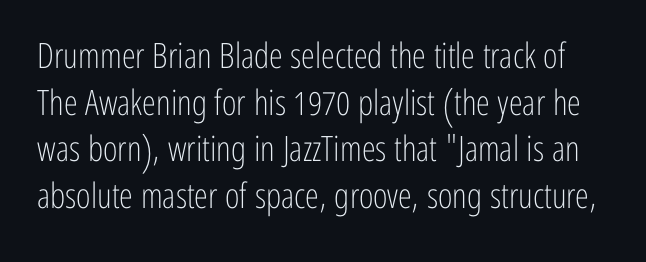
The letters stand straight up with perfectly vertical stems. There is no visible air inserted between adjacent glyphs. The typeface has the unassuming heft of standard copy or less. The designer went with a sans here, leaving each stem footless.
